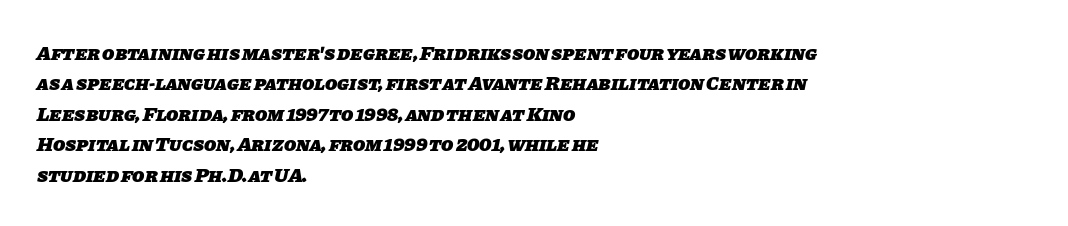
Inter-character spacing is left at the font's built-in metrics. The lines sit at an ordinary, default distance from one another. Plain, unruled lines of type. Stroke thickness is high; the sample reads as a true bold.
